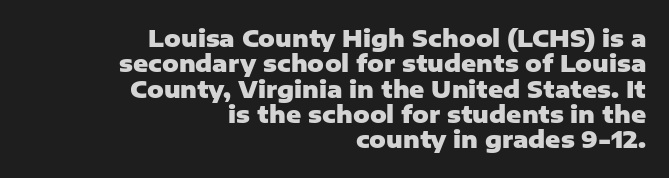
Line spacing here is tight. You'd pick this weight for a headline — it's a proper bold. Every row of glyphs terminates at an identical x-position on the right. The letters sit at their default tracking, neither squeezed nor spread. The zone under the glyphs is completely vacant.
